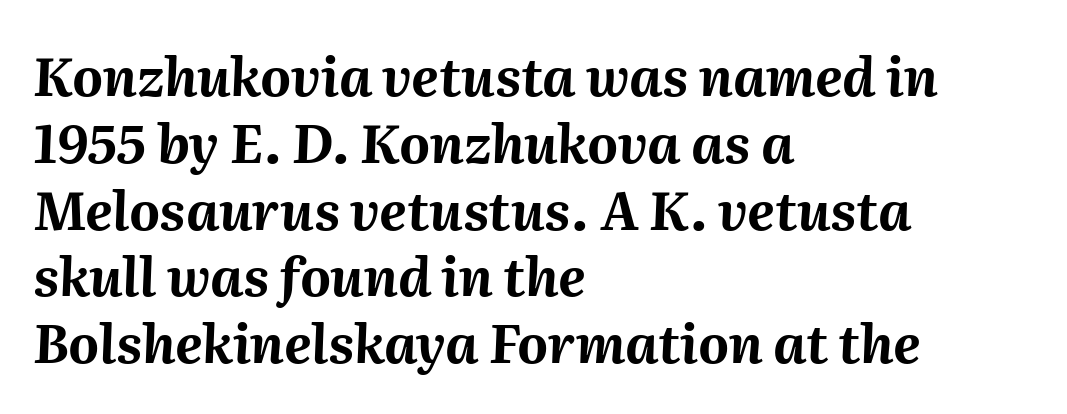
The image shows 53 px bold type, italic (leaning right); set left-aligned, normal line spacing (1.26x), normal letter spacing, not underlined; medium stroke contrast and a medium x-height.
